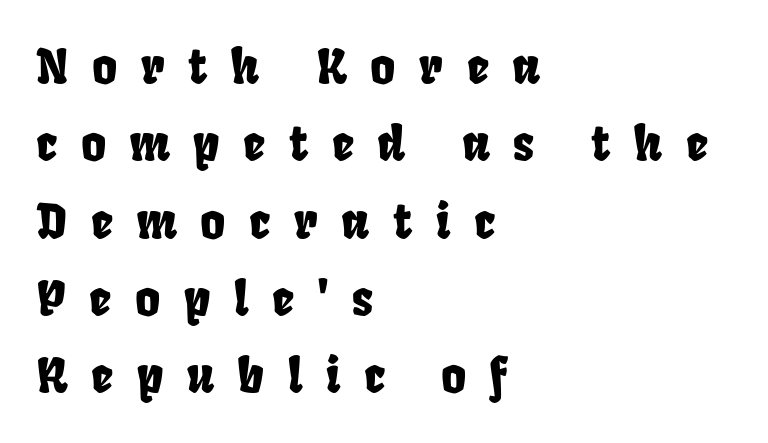
The image shows 48 px condensed sans-serif type; set left-aligned, normal line spacing (1.61x), unusually wide letter spacing (+0.49 em), not underlined; low stroke contrast and a large x-height.
